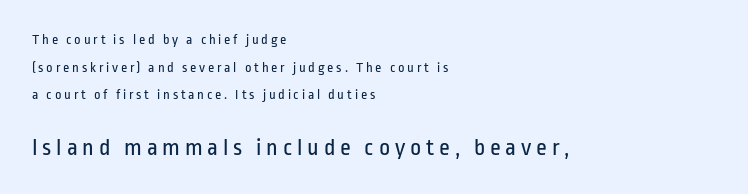
The image shows 24 px text type, upright; set left-aligned, loose line spacing (1.98x), unusually wide letter spacing (+0.2 em), not underlined; the second (bottom) block is 1.71x larger.
